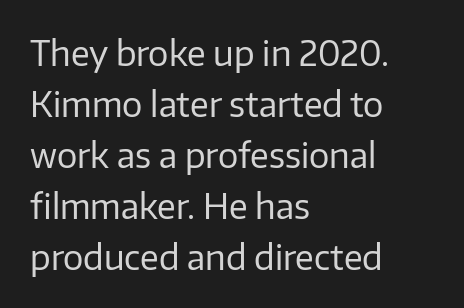
The image shows 34 px regular-weight sans-serif type, upright; set left-aligned, normal line spacing (1.5x), normal letter spacing, not underlined; low stroke contrast and a medium x-height.
